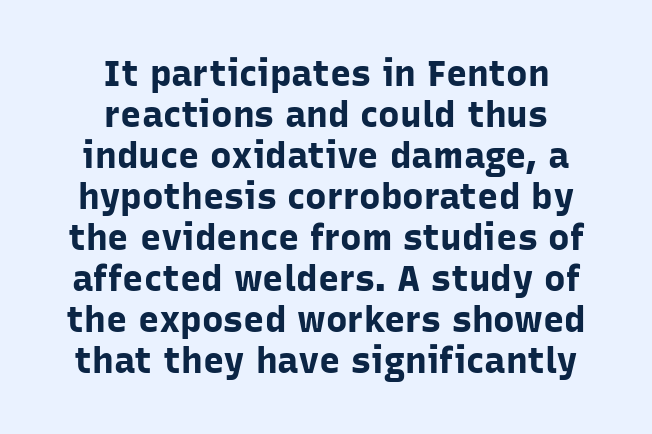
You could not count columns in this text — the font is proportionally spaced. Is there much room between lines? No — they nearly touch. This rendering uses center alignment, leaving both contours irregular but symmetric. What weight is shown? A full bold with thick strokes. Each word holds together tightly as a unit, with standard inter-letter gaps.
